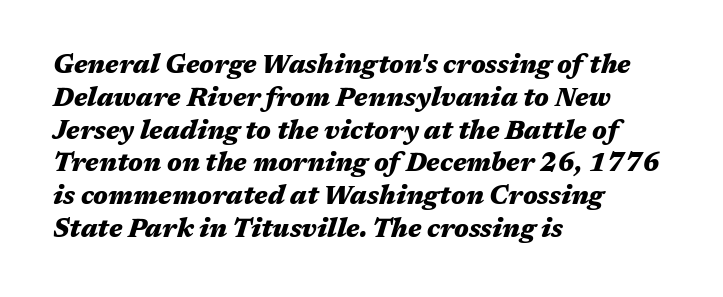
{"italic": "yes", "lean": "right", "slant_degrees": 17, "bold": "yes", "underline": "no", "align": "left", "line_spacing": "normal", "line_spacing_ratio": 1.26, "letter_spacing": "normal", "letter_spacing_em": 0.0, "glyph_px": 26}
